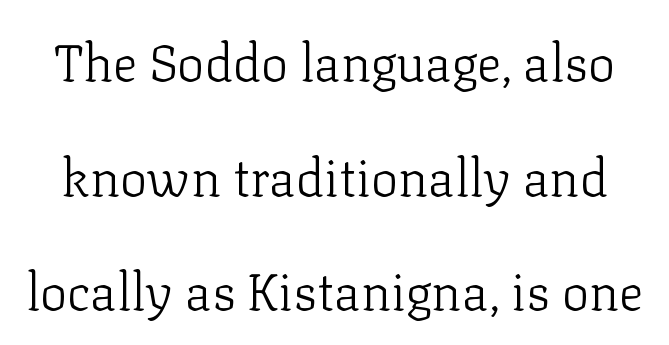
{"serif": "yes", "italic": "no", "bold": "no", "weight": "light", "width": "normal", "stroke_contrast": "low", "x_height": "medium", "monospaced": "no", "underline": "no", "line_spacing": "loose", "line_spacing_ratio": 2.25, "letter_spacing": "normal", "letter_spacing_em": 0.0, "glyph_px": 51}
